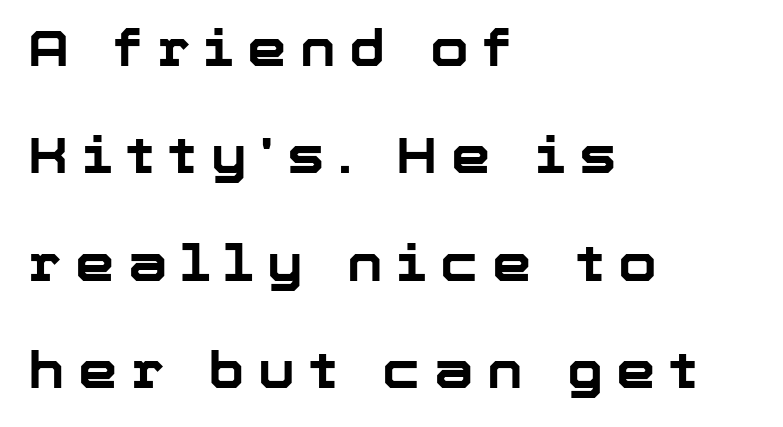
{"serif": "no", "italic": "no", "bold": "yes", "weight": "bold", "width": "normal", "stroke_contrast": "low", "x_height": "medium", "monospaced": "no", "underline": "no", "align": "left", "line_spacing": "loose", "line_spacing_ratio": 2.15, "letter_spacing": "wide", "letter_spacing_em": 0.27, "glyph_px": 50}
